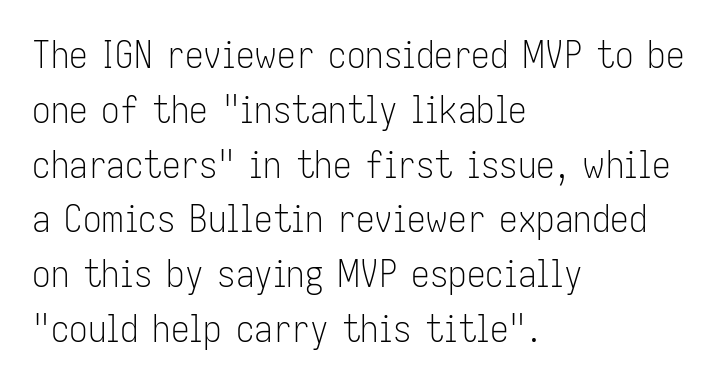
A typesetter would call this leading conventional body-copy spacing. Type style note: lacks serifs. Weight: in the light-to-regular range. The setting favours the left margin, as ordinary paragraphs usually do.
